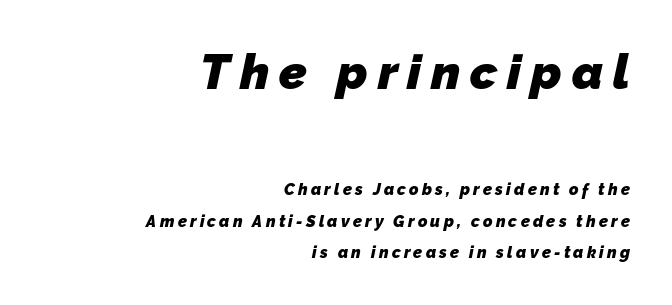
The image shows 49 px heavy sans-serif type; set right-aligned, loose line spacing (1.99x), unusually wide letter spacing (+0.2 em), not underlined; the first (top) block is 3.06x larger; low stroke contrast and a medium x-height.
